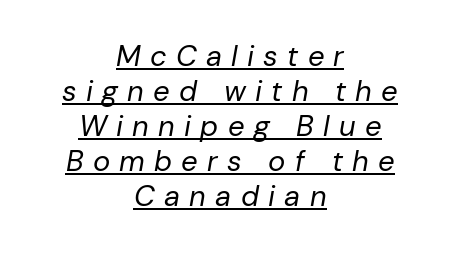
Q: Is the text bold? A: No.
Q: Is the text italic (slanted)? A: Yes, it leans right by about 10 degrees.
Q: Is the text underlined? A: Yes.
Q: How is the paragraph aligned? A: Centered.
Q: Is the spacing between letters normal or unusually wide? A: Unusually wide.
Q: Width (condensed, normal, or wide)? A: Normal.
Q: Stroke contrast? A: Low.
Q: x-height? A: Medium.
Q: Monospaced? A: No.
